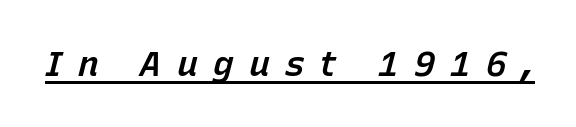
{"italic": "yes", "lean": "right", "slant_degrees": 15, "bold": "semi", "weight": "semibold", "width": "normal", "stroke_contrast": "low", "x_height": "medium", "monospaced": "no", "underline": "yes", "letter_spacing": "wide", "letter_spacing_em": 0.43, "glyph_px": 35}
